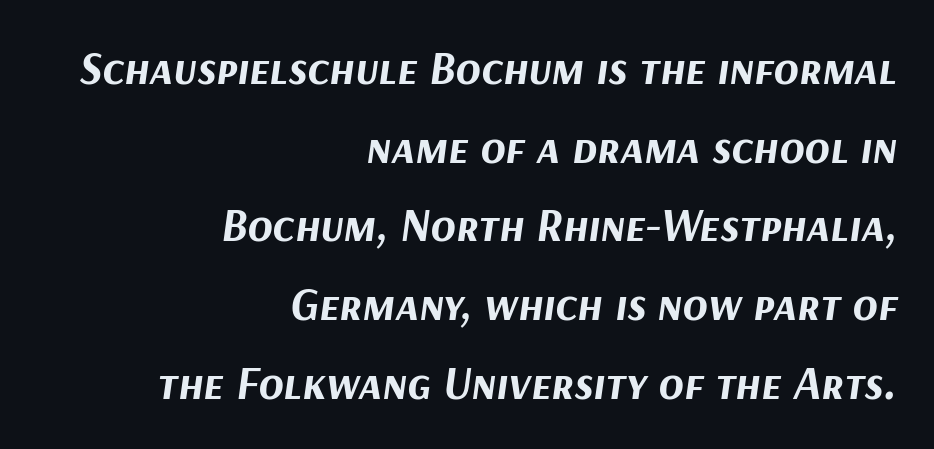
{"italic": "yes", "lean": "right", "slant_degrees": 9, "bold": "yes", "weight": "bold", "width": "normal", "stroke_contrast": "medium", "x_height": "medium", "monospaced": "no", "underline": "no", "align": "right", "line_spacing_ratio": 1.71, "letter_spacing": "normal", "letter_spacing_em": 0.0, "glyph_px": 46}
